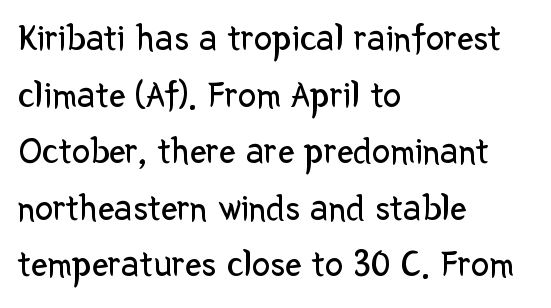
No word sits above an underline. Italic? Not at all — the glyphs are vertical. Note the varied advance widths — an 'i' is clearly narrower than an 'm'. The passage shown is typeset with a sans-serif family. Between one letter and the next there's only the usual sliver of space.
